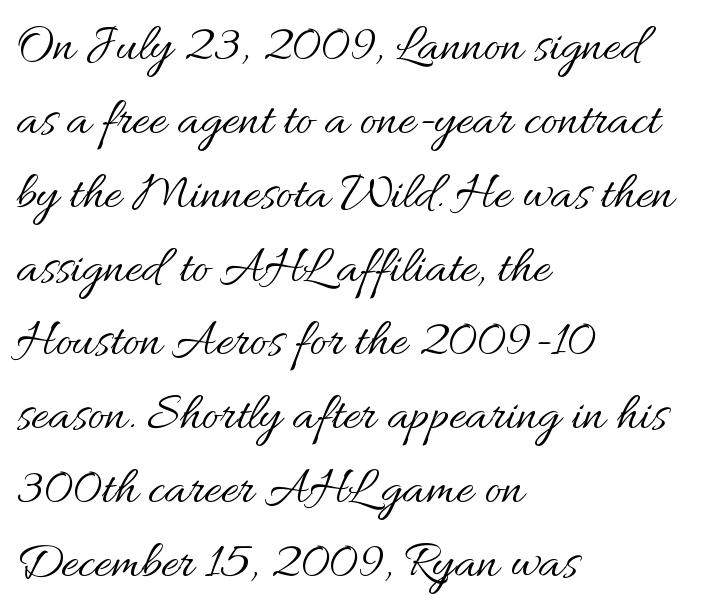
A typesetter would call this zero additional tracking. The letters advance in unequal steps, a hallmark of proportional type. If you measured baseline to baseline, you'd find a middling distance. The words here are not underlined.
